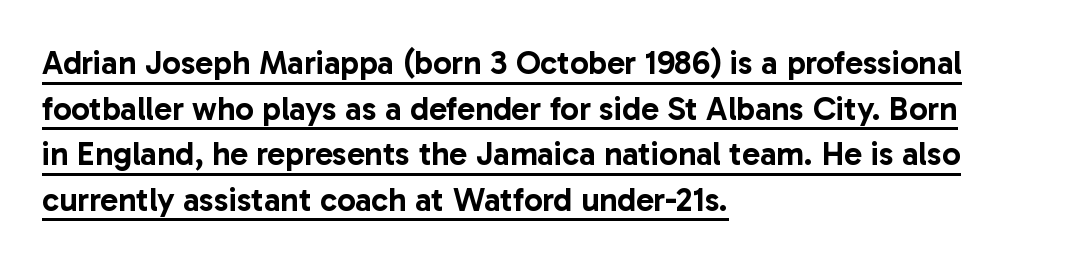
Q: Is the text italic (slanted)? A: No, it is upright.
Q: Is the typeface a serif or a sans-serif typeface? A: Sans-serif.
Q: Is the text underlined? A: Yes.
Q: How is the paragraph aligned? A: Left-aligned.
Q: Is the spacing between letters normal or unusually wide? A: Normal.
Q: Is the spacing between lines tight, normal or loose? A: Normal.
Q: Width (condensed, normal, or wide)? A: Normal.
Q: Stroke contrast? A: Low.
Q: x-height? A: Medium.
Q: Monospaced? A: No.
